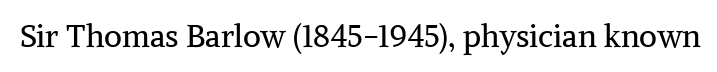
Q: Is the text bold? A: No.
Q: Is the text italic (slanted)? A: No, it is upright.
Q: Is the typeface a serif or a sans-serif typeface? A: Serif.
Q: Is the text underlined? A: No.
Q: Is the spacing between letters normal or unusually wide? A: Normal.
Q: Width (condensed, normal, or wide)? A: Normal.
Q: Stroke contrast? A: Medium.
Q: x-height? A: Medium.
Q: Monospaced? A: No.
